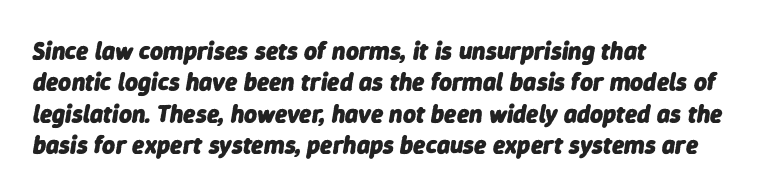
The foot of each line stays bare and open. The font is running at its bold setting. Regarding leading, the lines here are spaced in the standard way. Observe the ordinary spacing: letters are neighbours, not strangers. Characters are canted at an angle relative to the baseline's perpendicular. The ragged edge is on the right, which tells us the setting is flush left.
